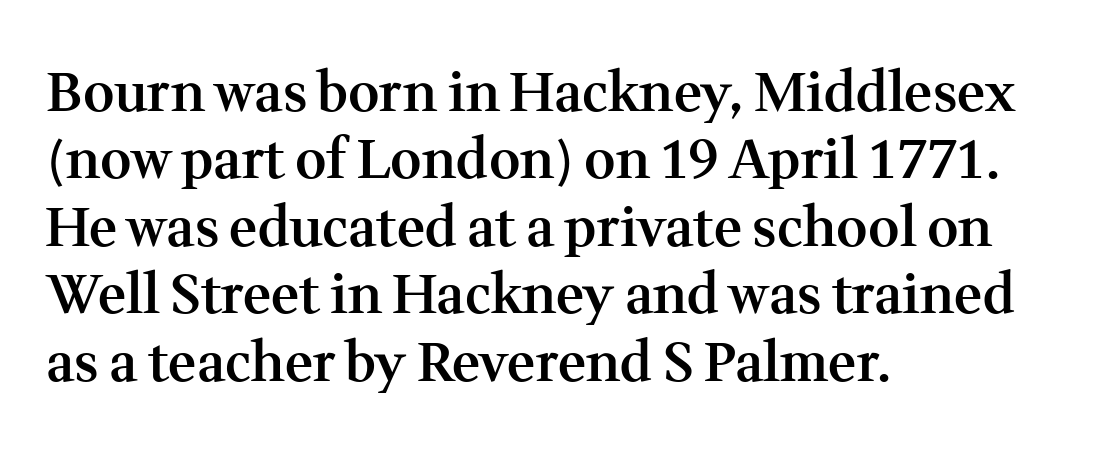
Q: Is the text bold? A: Semi-bold.
Q: Is the text italic (slanted)? A: No, it is upright.
Q: Is the typeface a serif or a sans-serif typeface? A: Serif.
Q: Is the text underlined? A: No.
Q: How is the paragraph aligned? A: Left-aligned.
Q: Is the spacing between letters normal or unusually wide? A: Normal.
Q: Is the spacing between lines tight, normal or loose? A: Normal.
Q: Width (condensed, normal, or wide)? A: Normal.
Q: Stroke contrast? A: Medium.
Q: x-height? A: Medium.
Q: Monospaced? A: No.
